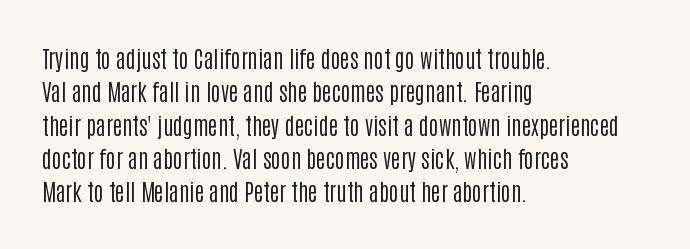
The image shows 23 px text type, upright; set left-aligned, normal line spacing (1.45x), normal letter spacing, not underlined.
